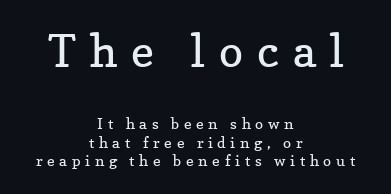
Observe the serifs anchoring each vertical stroke in this sample. Substantial extra tracking has been applied to these lines. Upright lettering throughout. Here the designer chose a conventional face with non-uniform glyph widths. Quick note: underline off.
